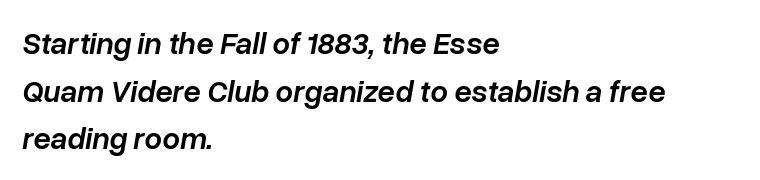
These words are printed semibold, heavier than regular yet not bold. The passage shown stacks its lines at a standard gap. The letters advance in unequal steps, a hallmark of proportional type. A typesetter would call this zero additional tracking. The gap between lines stays unmarked. One-word summary of the alignment: left.
